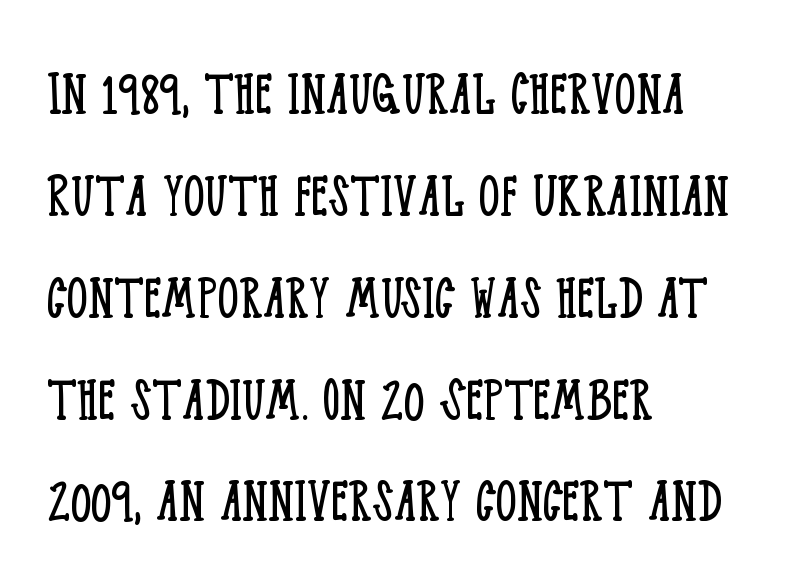
Bare-footed words on every line. The lines are quadded left. No extra ink here — the face is not bold. This rendering leaves character spacing at its baseline value.
